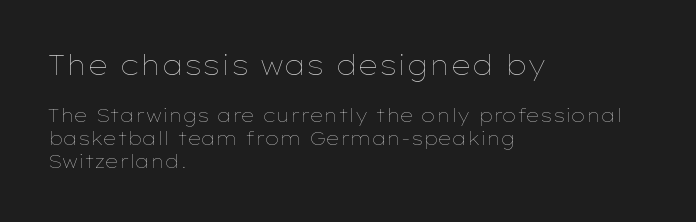
{"italic": "no", "bold": "no", "underline": "no", "align": "left", "line_spacing": "normal", "line_spacing_ratio": 1.28, "letter_spacing": "normal", "letter_spacing_em": 0.0, "larger_block": "first", "size_ratio": 1.5, "glyph_px": 27}
